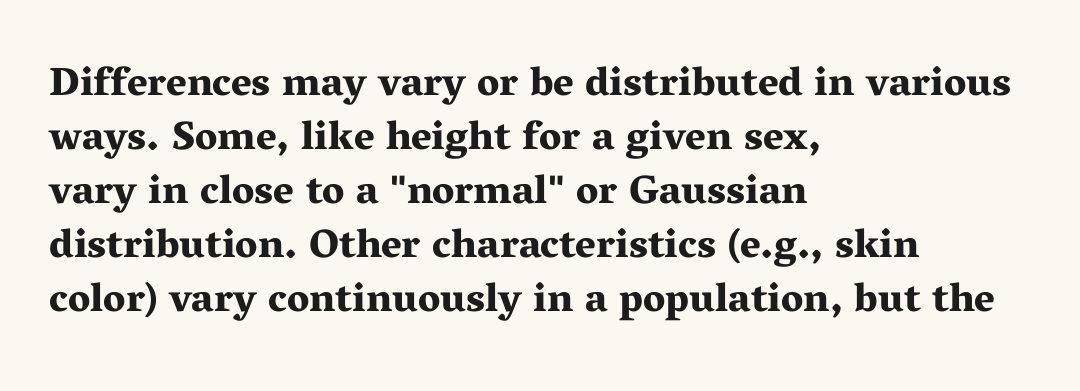
Here the glyphs are tracked normally, forming tight word shapes. You can tell it's not italic because the verticals are truly vertical. The zone under the glyphs is completely vacant. Typographic density is high because the face is bold.
